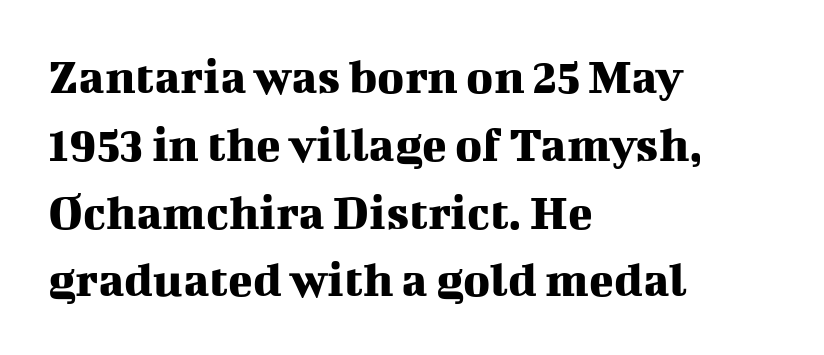
Does the leading feel generous? No, just average. The letterforms sit shoulder to shoulder at normal distance. The letters carry serifs — small finishing strokes at the ends of their stems. Any mark beneath the type? The region is blank.
